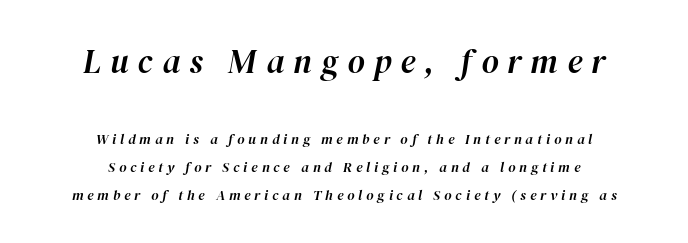
The image shows 33 px text type, italic (leaning right); set centered, loose line spacing (1.97x), unusually wide letter spacing (+0.28 em), not underlined; the first (top) block is 2.36x larger; high stroke contrast and a medium x-height.
